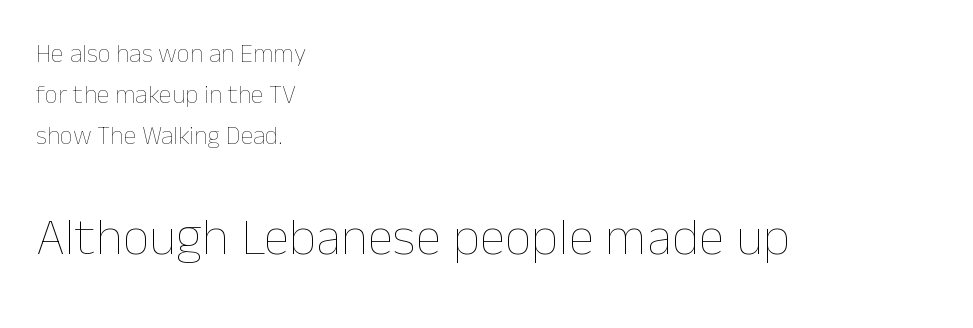
{"italic": "no", "bold": "no", "weight": "thin", "width": "normal", "stroke_contrast": "low", "x_height": "medium", "monospaced": "no", "underline": "no", "align": "left", "line_spacing": "normal", "line_spacing_ratio": 1.58, "letter_spacing": "normal", "letter_spacing_em": 0.0, "larger_block": "second", "size_ratio": 2.04, "glyph_px": 53}
